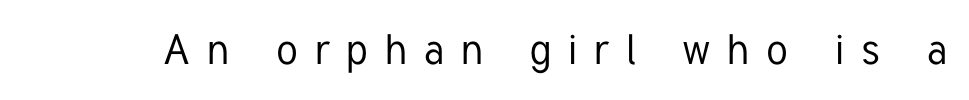
Each letter's strokes conclude bluntly, with no projecting serifs. Here the designer chose a conventional face with non-uniform glyph widths. Nope, not italic — everything's standing straight. The words here are not underlined. Short note: letters widely spaced.
